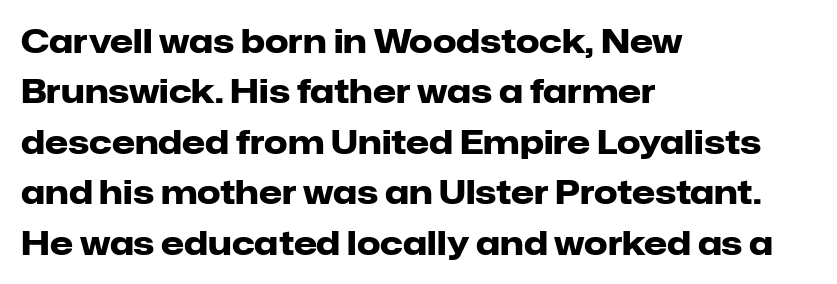
{"serif": "no", "italic": "no", "bold": "yes", "weight": "heavy", "width": "normal", "stroke_contrast": "low", "x_height": "medium", "monospaced": "no", "underline": "no", "align": "left", "line_spacing": "normal", "line_spacing_ratio": 1.53, "letter_spacing": "normal", "letter_spacing_em": 0.0, "glyph_px": 33}
